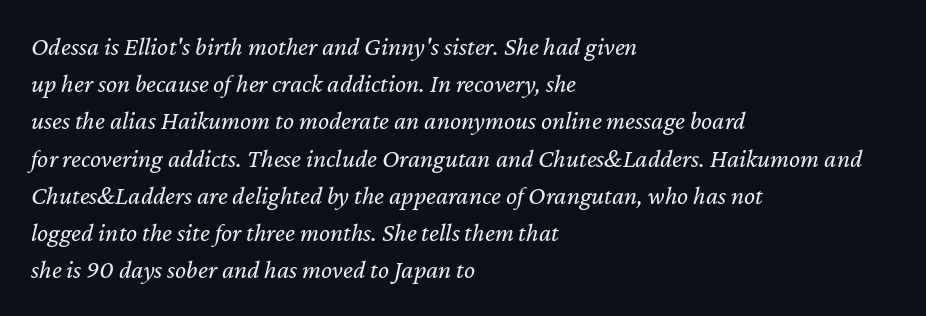
The image shows 26 px text type, italic (leaning right); set left-aligned, normal line spacing (1.43x), normal letter spacing, not underlined.
